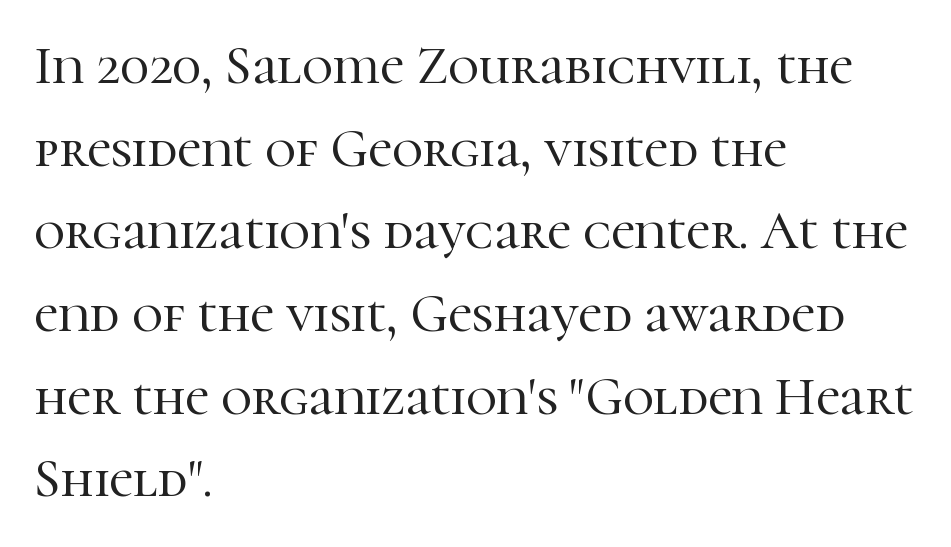
Each letter keeps its own natural width here, so spacing adapts to shape. The horizontal fit of the characters is conventional and even. Clear beneath every line of the passage. Is there much room between lines? A standard amount, neither cramped nor airy. Nope, not italic — everything's standing straight. If you drew a ruler down the left edge, every line would touch it.
